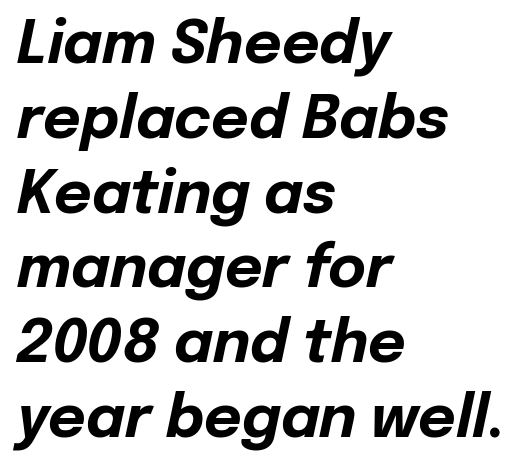
Q: Is the text bold? A: Yes.
Q: Is the text italic (slanted)? A: Yes, it leans right by about 12 degrees.
Q: Is the text underlined? A: No.
Q: How is the paragraph aligned? A: Left-aligned.
Q: Is the spacing between letters normal or unusually wide? A: Normal.
Q: Is the spacing between lines tight, normal or loose? A: Normal.
Q: Width (condensed, normal, or wide)? A: Normal.
Q: Stroke contrast? A: Low.
Q: x-height? A: Medium.
Q: Monospaced? A: No.
